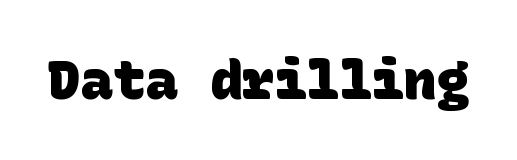
Q: Is the text bold? A: Yes.
Q: Is the typeface a serif or a sans-serif typeface? A: Sans-serif.
Q: Is the text underlined? A: No.
Q: Is the spacing between letters normal or unusually wide? A: Normal.
Q: Width (condensed, normal, or wide)? A: Normal.
Q: Stroke contrast? A: Low.
Q: x-height? A: Large.
